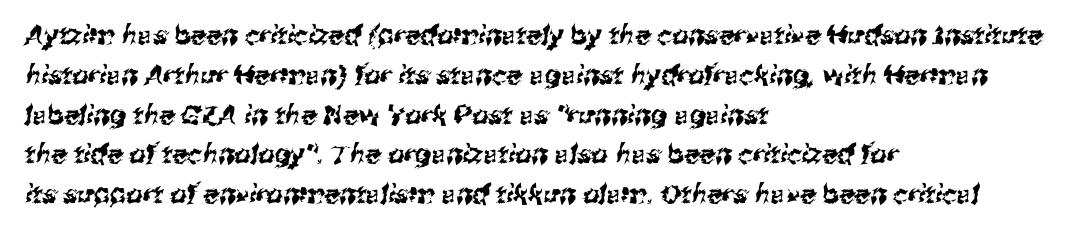
{"underline": "no", "align": "left", "line_spacing": "normal", "line_spacing_ratio": 1.53, "letter_spacing": "normal", "letter_spacing_em": 0.0, "glyph_px": 26}
